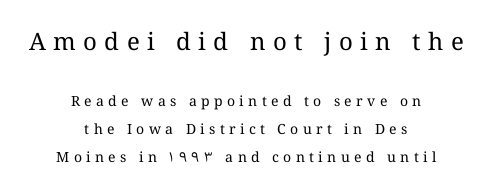
The image shows 24 px text type, upright; set centered, loose line spacing (1.99x), unusually wide letter spacing (+0.31 em), not underlined; the first (top) block is 1.71x larger.
